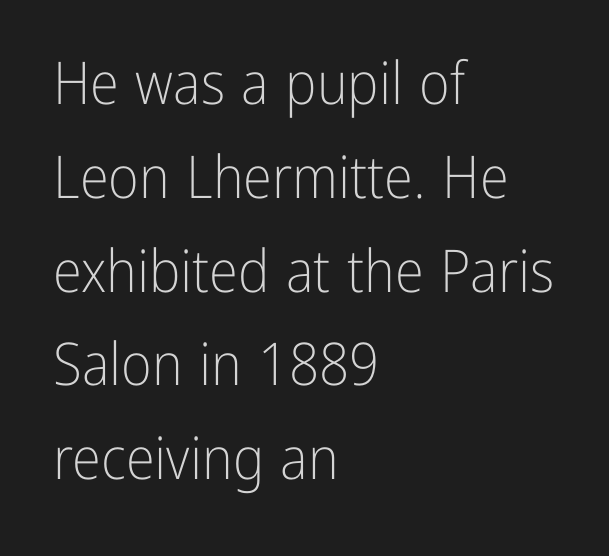
{"serif": "no", "italic": "no", "bold": "no", "weight": "light", "width": "condensed", "stroke_contrast": "low", "x_height": "medium", "monospaced": "no", "underline": "no", "align": "left", "line_spacing": "normal", "line_spacing_ratio": 1.59, "letter_spacing": "normal", "letter_spacing_em": 0.0, "glyph_px": 59}
